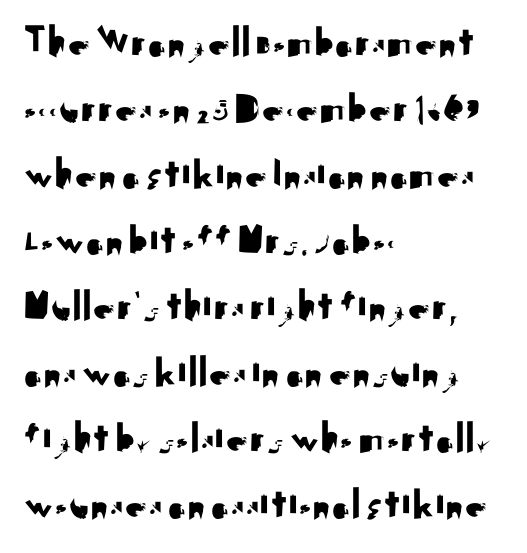
Q: Is the text italic (slanted)? A: No, it is upright.
Q: Is the typeface a serif or a sans-serif typeface? A: Sans-serif.
Q: Is the text underlined? A: No.
Q: How is the paragraph aligned? A: Left-aligned.
Q: Is the spacing between letters normal or unusually wide? A: Normal.
Q: Is the spacing between lines tight, normal or loose? A: Normal.
Q: Width (condensed, normal, or wide)? A: Normal.
Q: Stroke contrast? A: Medium.
Q: x-height? A: Small.
Q: Monospaced? A: No.
